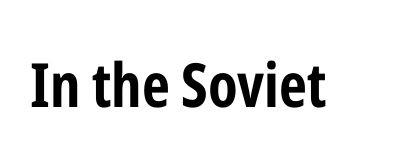
Q: Is the text bold? A: Yes.
Q: Is the text italic (slanted)? A: No, it is upright.
Q: Is the typeface a serif or a sans-serif typeface? A: Sans-serif.
Q: Is the text underlined? A: No.
Q: Is the spacing between letters normal or unusually wide? A: Normal.
Q: Width (condensed, normal, or wide)? A: Condensed.
Q: Stroke contrast? A: Low.
Q: x-height? A: Medium.
Q: Monospaced? A: No.
